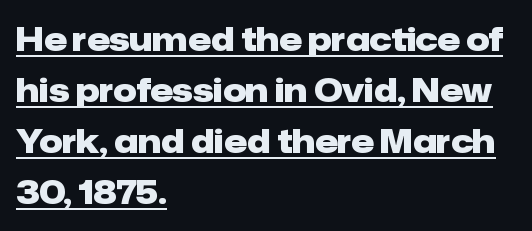
Q: Is the text bold? A: Yes.
Q: Is the text italic (slanted)? A: No, it is upright.
Q: Is the typeface a serif or a sans-serif typeface? A: Sans-serif.
Q: Is the text underlined? A: Yes.
Q: How is the paragraph aligned? A: Left-aligned.
Q: Is the spacing between letters normal or unusually wide? A: Normal.
Q: Is the spacing between lines tight, normal or loose? A: Normal.
Q: Width (condensed, normal, or wide)? A: Normal.
Q: Stroke contrast? A: Low.
Q: x-height? A: Medium.
Q: Monospaced? A: No.
